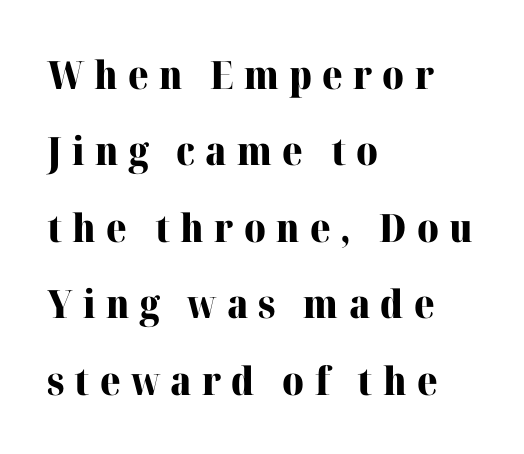
Notice the wide empty band between every row — that's loose leading. Nobody drew a line under any word here. This sample uses expanded letter spacing, leaving extra air between glyphs. Posture: upright roman.
